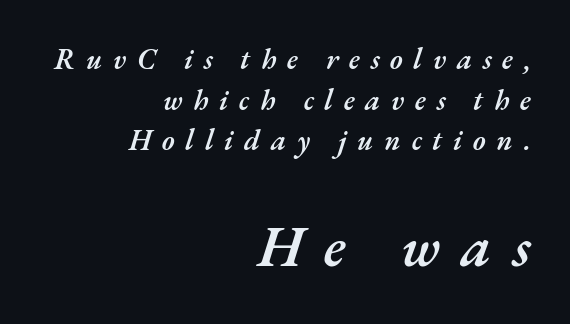
{"italic": "yes", "lean": "right", "slant_degrees": 17, "bold": "semi", "weight": "semibold", "width": "normal", "stroke_contrast": "medium", "x_height": "small", "monospaced": "no", "underline": "no", "align": "right", "line_spacing": "normal", "line_spacing_ratio": 1.4, "letter_spacing": "wide", "letter_spacing_em": 0.37, "larger_block": "second", "size_ratio": 2.0, "glyph_px": 58}
